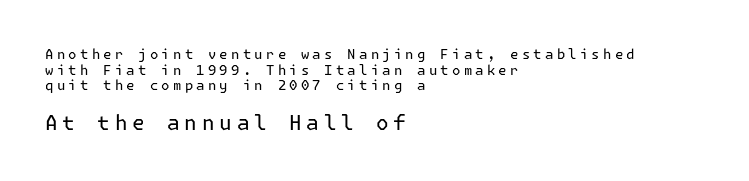
You could only call the tracking loose — the letters float apart. The space beneath each line is pristine and unruled. The ragged edge is on the right, which tells us the setting is flush left. Vertical strokes here are truly vertical.
